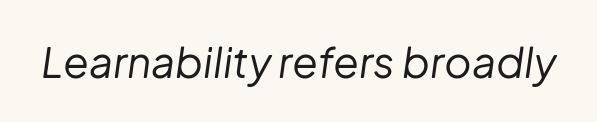
The text carries the slant typical of an italic or oblique font. The specimen omits any rule beneath the text block's lines. Here the designer chose a conventional face with non-uniform glyph widths. Heaviness? Minimal to ordinary, like unemphasized prose.
